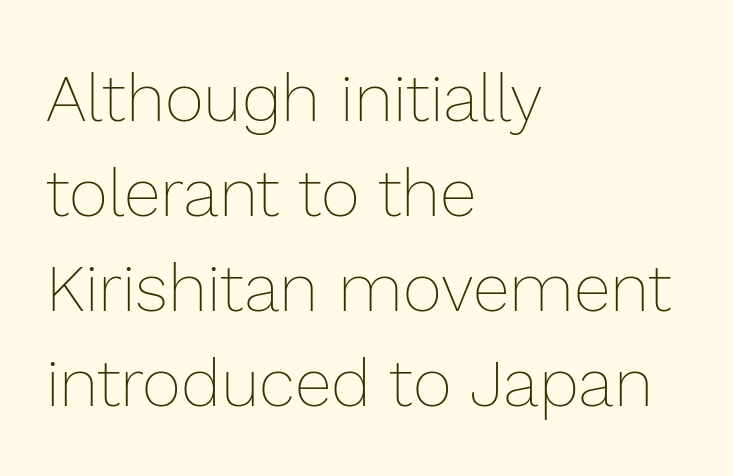
Upright lettering throughout. This is not heavy type; no bold has been used. Descenders hang freely into open space. Character widths vary here, with narrow letters taking less room than wide ones.
